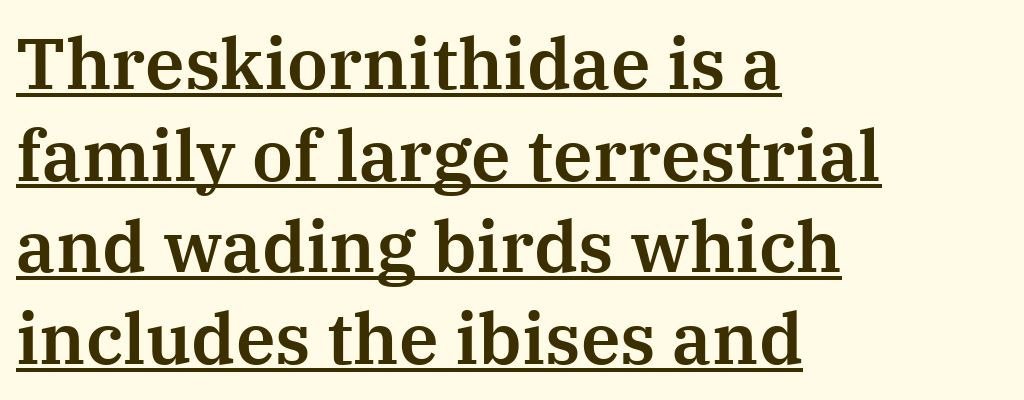
Q: Is the text italic (slanted)? A: No, it is upright.
Q: Is the typeface a serif or a sans-serif typeface? A: Serif.
Q: Is the text underlined? A: Yes.
Q: How is the paragraph aligned? A: Left-aligned.
Q: Is the spacing between letters normal or unusually wide? A: Normal.
Q: Is the spacing between lines tight, normal or loose? A: Normal.
Q: Width (condensed, normal, or wide)? A: Normal.
Q: Stroke contrast? A: Medium.
Q: x-height? A: Medium.
Q: Monospaced? A: No.
